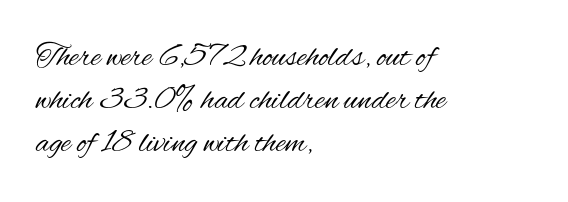
A quiet, ordinary-to-light weight characterises the typeface. Is this a sans? Yes — the strokes have no serifs. Students, note that the glyphs here touch the page at normal intervals. Successive baselines arrive at the customary interval.
